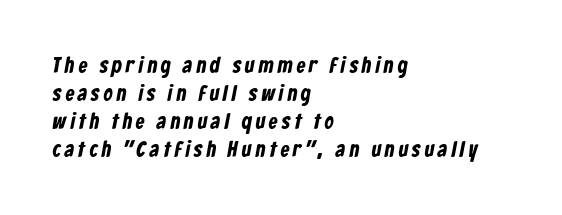
The image shows 22 px text type; set left-aligned, normal line spacing (1.28x), not underlined.
